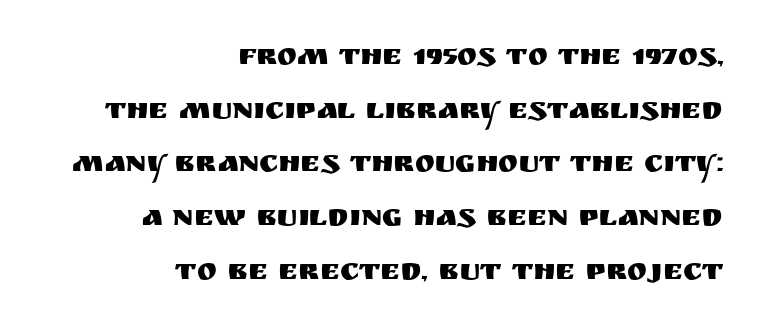
Rendered with straight, roman letterforms. Honestly, there is no underline to notice here at all. Is this a fixed-width face? No — the glyphs have proportional, varying widths. Does extra space separate the letters? No, they use regular spacing. Classification — sans serif. Where is the straight margin? On the right.
